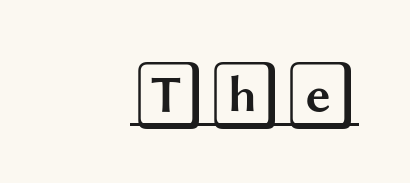
The image shows 69 px wide type, upright; set right-aligned, normal letter spacing, underlined; a large x-height.
